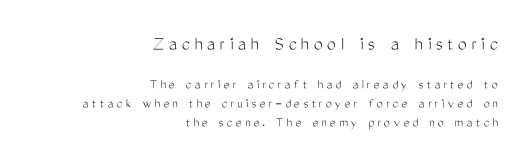
Q: Is the text bold? A: No.
Q: Is the text italic (slanted)? A: No, it is upright.
Q: Is the text underlined? A: No.
Q: How is the paragraph aligned? A: Right-aligned.
Q: Is the spacing between letters normal or unusually wide? A: Unusually wide.
Q: Is the spacing between lines tight, normal or loose? A: Normal.
Q: Which block of text is set in a larger size, the first (top) or the second (bottom)? A: The first (top) one.
